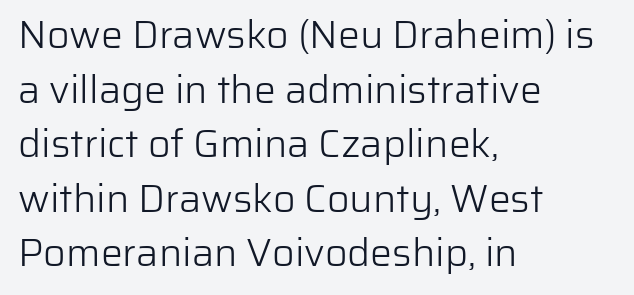
Q: Is the text bold? A: No.
Q: Is the text italic (slanted)? A: No, it is upright.
Q: Is the typeface a serif or a sans-serif typeface? A: Sans-serif.
Q: Is the text underlined? A: No.
Q: How is the paragraph aligned? A: Left-aligned.
Q: Is the spacing between letters normal or unusually wide? A: Normal.
Q: Is the spacing between lines tight, normal or loose? A: Normal.
Q: Width (condensed, normal, or wide)? A: Normal.
Q: Stroke contrast? A: Low.
Q: x-height? A: Medium.
Q: Monospaced? A: No.
